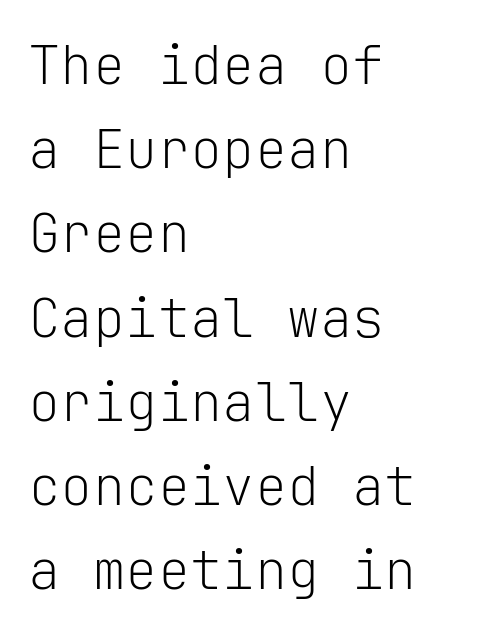
Q: Is the text bold? A: No.
Q: Is the text italic (slanted)? A: No, it is upright.
Q: Is the typeface a serif or a sans-serif typeface? A: Sans-serif.
Q: Is the text underlined? A: No.
Q: How is the paragraph aligned? A: Left-aligned.
Q: Is the spacing between letters normal or unusually wide? A: Normal.
Q: Is the spacing between lines tight, normal or loose? A: Normal.
Q: Width (condensed, normal, or wide)? A: Normal.
Q: Stroke contrast? A: Low.
Q: x-height? A: Medium.
Q: Monospaced? A: Yes.
